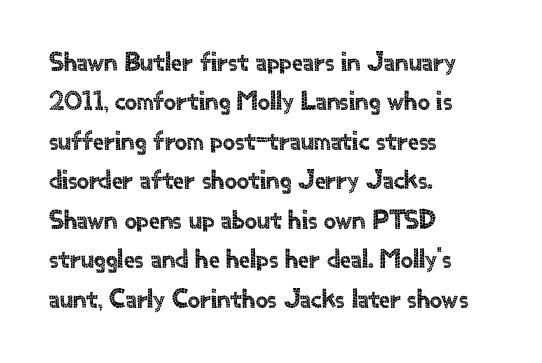
Rule under the text: the space is simply empty. The passage is arranged the way most books set body copy — flush left. This is the regular roman posture of the typeface. Default kerning and tracking; the words read as compact shapes.
